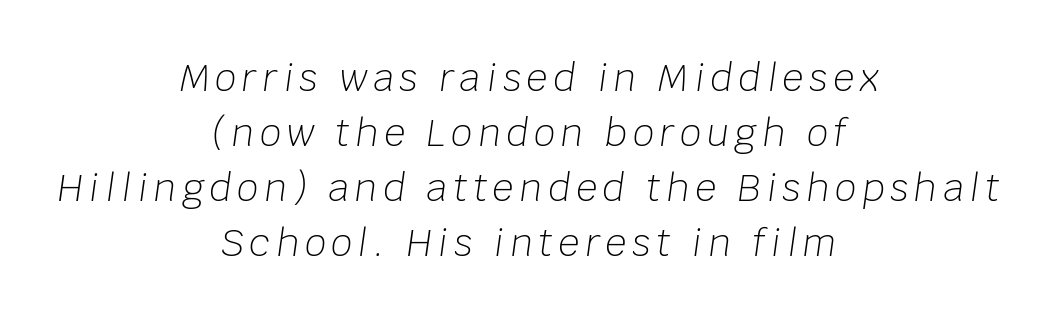
These glyphs show unthickened strokes, regular width or finer. Rendered with sloped, italic letterforms. The string is rendered with underlining switched off. Proportional: the letters do not fall into vertical columns. The vertical gap from one line to the next is medium.
